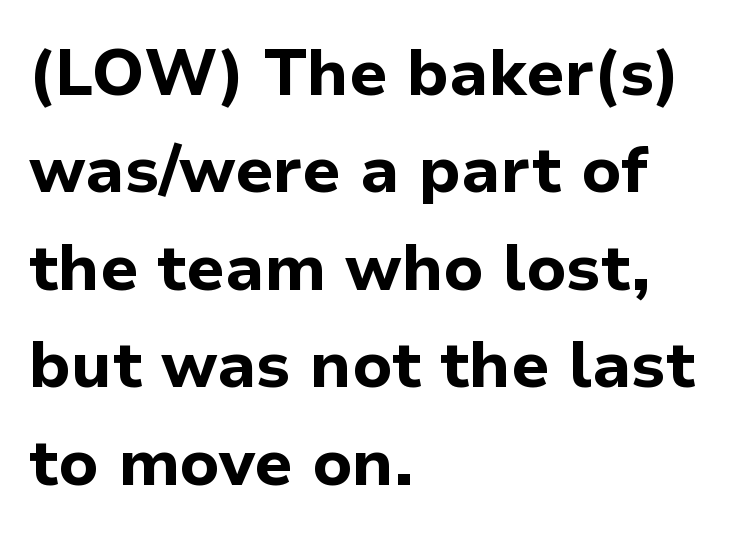
The image shows 65 px bold sans-serif type, upright; set left-aligned, normal line spacing (1.5x), normal letter spacing, not underlined; low stroke contrast and a medium x-height.
